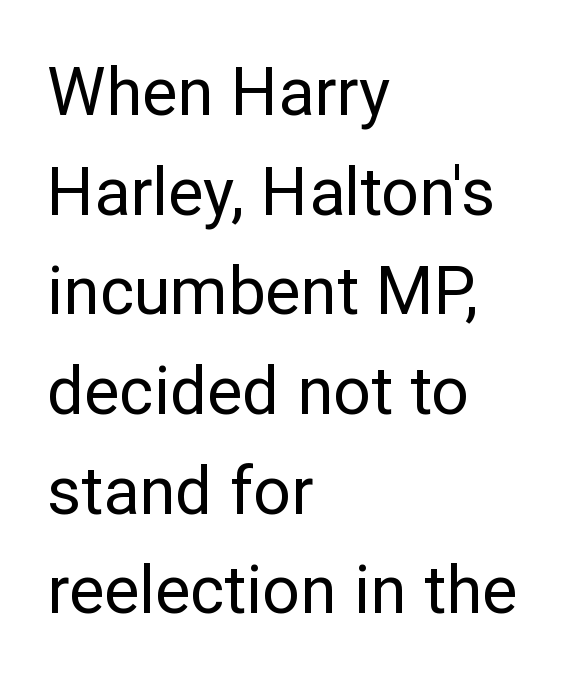
The image shows 66 px regular-weight sans-serif type, upright; set left-aligned, normal line spacing (1.51x), normal letter spacing, not underlined; low stroke contrast and a medium x-height.
